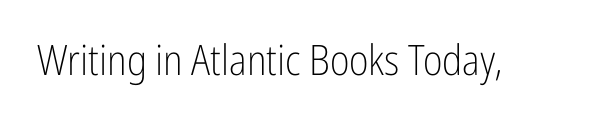
Vertical stems look standard width or narrower in stroke. Nope, no serifs anywhere on these letters. Default kerning and tracking; the words read as compact shapes. A typesetter would mark this as roman, not italic. The space directly below the letters is spotless.
